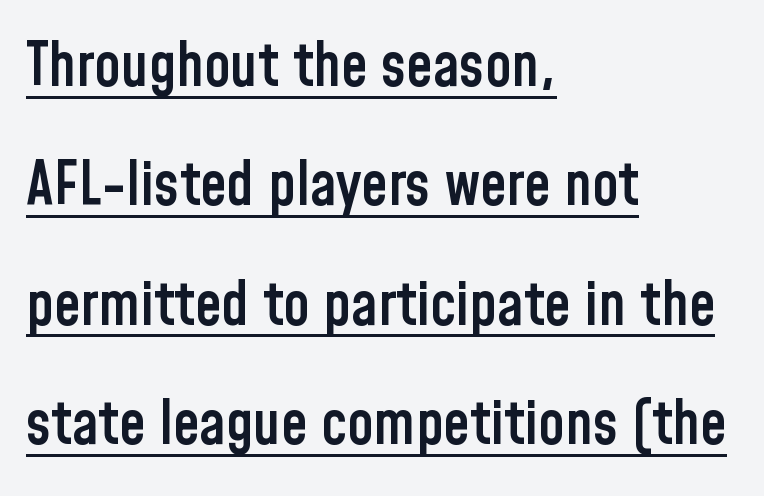
Upright lettering throughout. Spacing verdict: proportional, widths tailored to each character. Each line of the rendering has a horizontal stroke beneath the glyphs. This sample uses a sans-serif face. One-word summary of the alignment: left. Firm but not heavy-handed strokes: this text is semibold.
